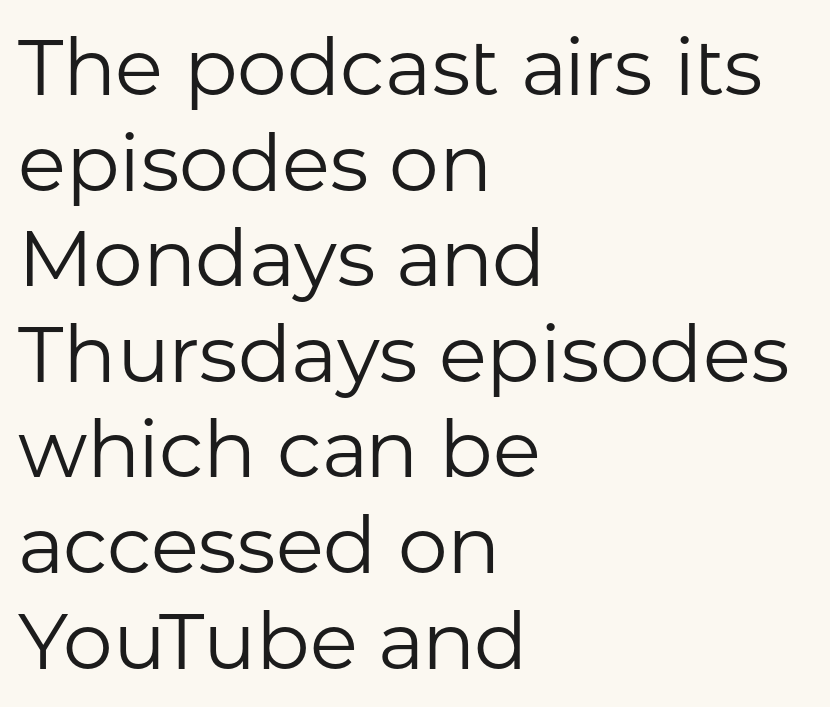
The image shows 79 px regular-weight sans-serif type, upright; set left-aligned, line spacing 1.21x, normal letter spacing, not underlined; low stroke contrast and a medium x-height.
